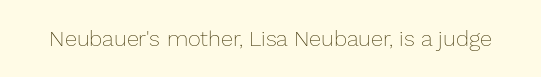
The image shows 22 px text type, upright; set normal letter spacing, not underlined.
